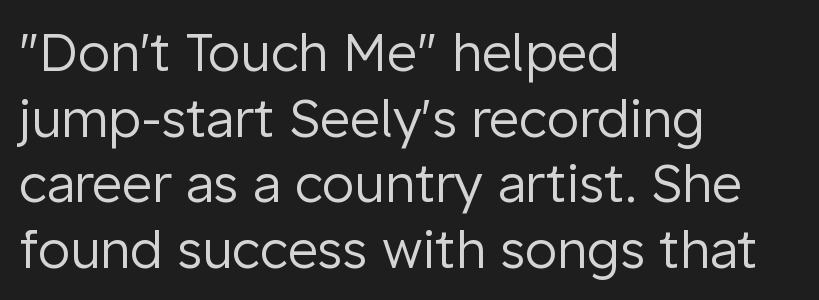
The image shows 52 px regular-weight sans-serif type, upright; set left-aligned, normal line spacing (1.26x), normal letter spacing, not underlined; low stroke contrast and a medium x-height.
